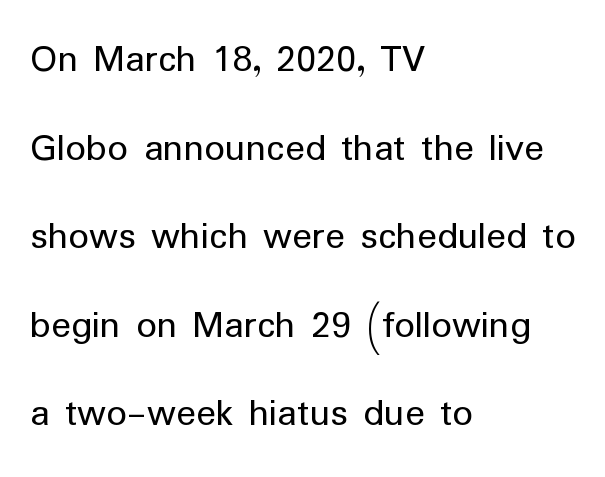
The image shows 41 px regular-weight sans-serif type, upright; set left-aligned, loose line spacing (2.16x), normal letter spacing, not underlined; low stroke contrast and a medium x-height.
